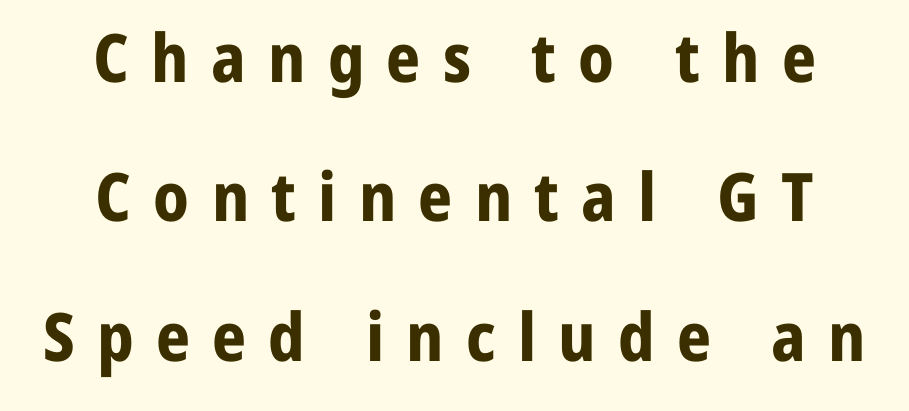
{"serif": "no", "italic": "no", "bold": "yes", "weight": "bold", "width": "normal", "stroke_contrast": "low", "x_height": "medium", "monospaced": "no", "underline": "no", "align": "center", "line_spacing": "loose", "line_spacing_ratio": 2.08, "letter_spacing": "wide", "letter_spacing_em": 0.33, "glyph_px": 67}
